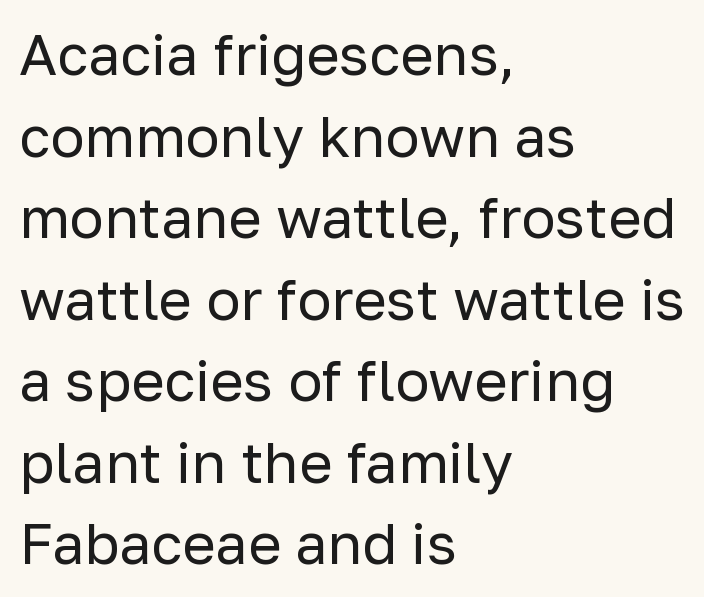
The image shows 57 px regular-weight sans-serif type, upright; set left-aligned, normal line spacing (1.43x), normal letter spacing, not underlined; low stroke contrast and a medium x-height.
